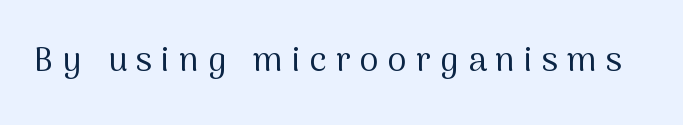
Q: Is the text bold? A: No.
Q: Is the text italic (slanted)? A: No, it is upright.
Q: Is the typeface a serif or a sans-serif typeface? A: Sans-serif.
Q: Is the text underlined? A: No.
Q: Is the spacing between letters normal or unusually wide? A: Unusually wide.
Q: Width (condensed, normal, or wide)? A: Normal.
Q: Stroke contrast? A: Medium.
Q: x-height? A: Medium.
Q: Monospaced? A: No.
